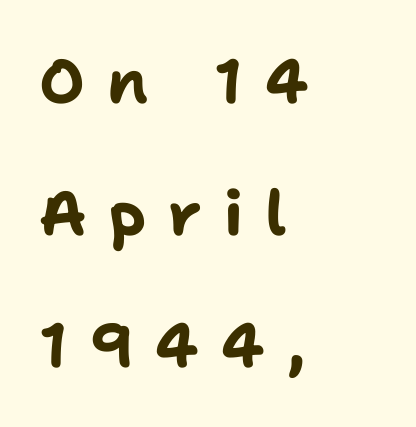
Proportional: the letters do not fall into vertical columns. The typeface chosen for these lines omits serifs. Does the copy run flush right? No — it runs flush left. How heavy is the stroke? Heavy — this is a bold. Compared with typical paragraphs, the rows here are farther apart. Someone cranked the tracking dial way up on this one.
